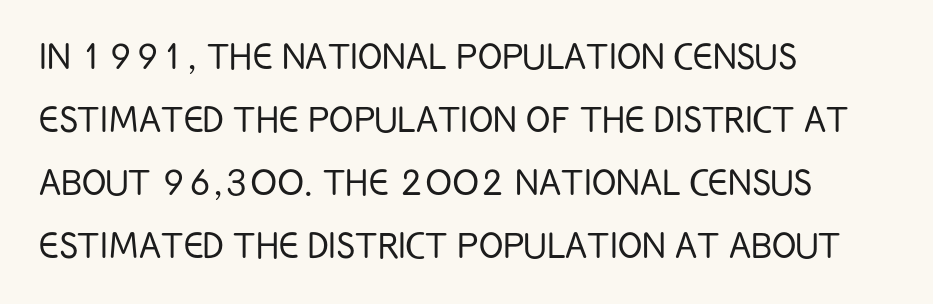
The image shows 45 px light, condensed sans-serif type, upright; set left-aligned, normal line spacing (1.4x), normal letter spacing, not underlined; low stroke contrast and a large x-height.
